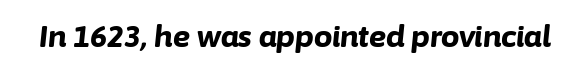
The image shows 29 px bold type, italic (leaning right); set normal letter spacing, not underlined; low stroke contrast and a medium x-height.
